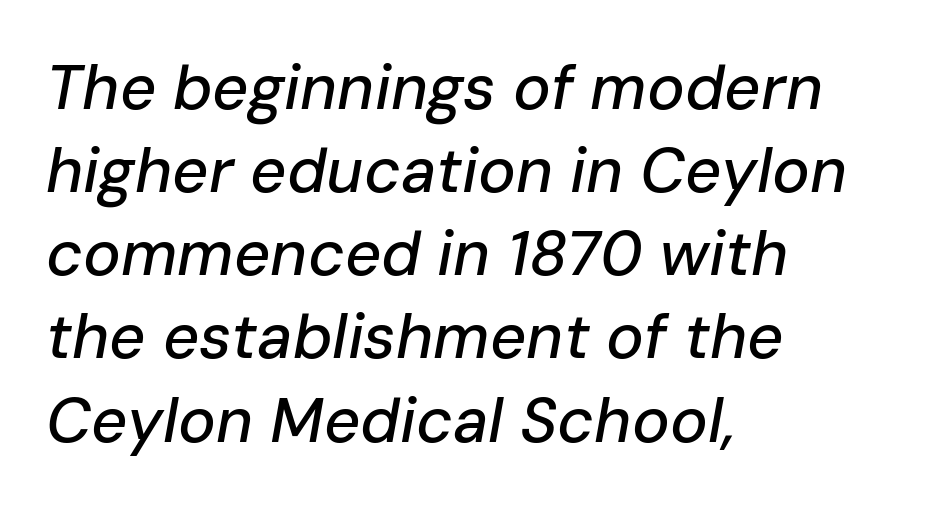
Q: Is the text italic (slanted)? A: Yes, it leans right by about 10 degrees.
Q: Is the text underlined? A: No.
Q: How is the paragraph aligned? A: Left-aligned.
Q: Is the spacing between letters normal or unusually wide? A: Normal.
Q: Is the spacing between lines tight, normal or loose? A: Normal.
Q: Width (condensed, normal, or wide)? A: Normal.
Q: Stroke contrast? A: Low.
Q: x-height? A: Medium.
Q: Monospaced? A: No.
